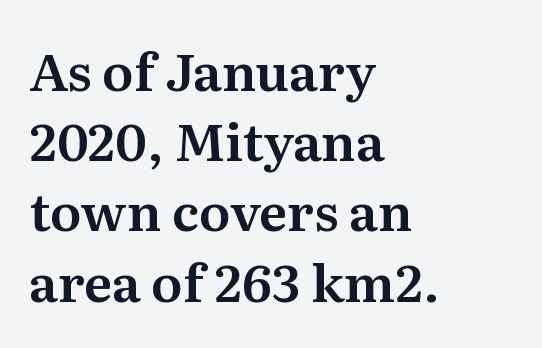
Q: Is the text italic (slanted)? A: No, it is upright.
Q: Is the typeface a serif or a sans-serif typeface? A: Serif.
Q: Is the text underlined? A: No.
Q: How is the paragraph aligned? A: Left-aligned.
Q: Is the spacing between letters normal or unusually wide? A: Normal.
Q: Is the spacing between lines tight, normal or loose? A: Normal.
Q: Width (condensed, normal, or wide)? A: Normal.
Q: Stroke contrast? A: Medium.
Q: x-height? A: Medium.
Q: Monospaced? A: No.
